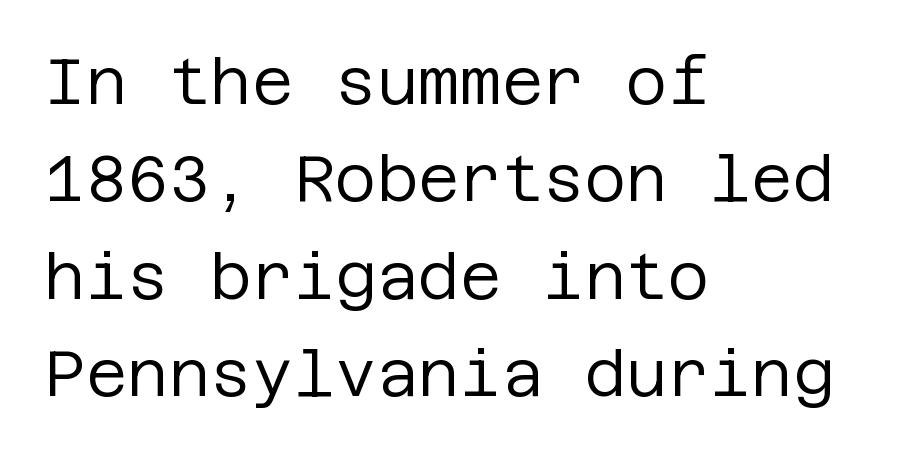
The image shows 64 px regular-weight sans-serif type, upright; set left-aligned, normal line spacing (1.52x), normal letter spacing, not underlined; low stroke contrast and a large x-height.
